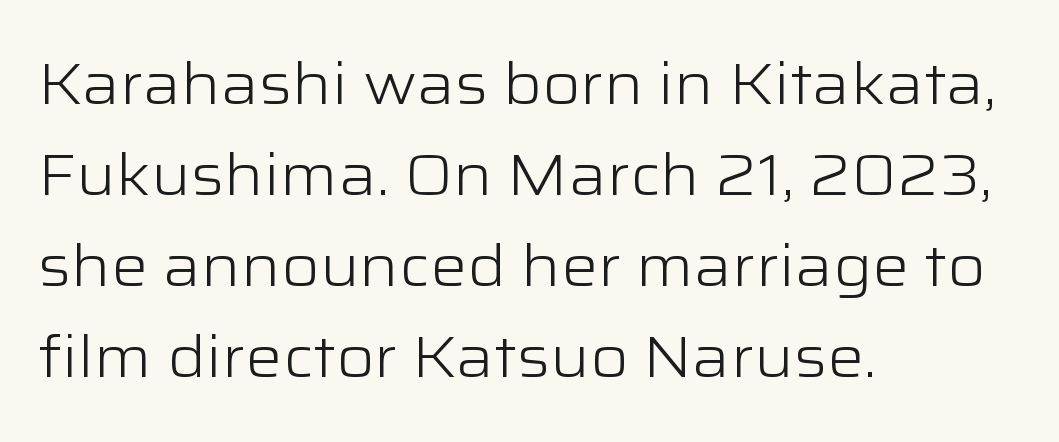
Q: Is the text bold? A: No.
Q: Is the text italic (slanted)? A: No, it is upright.
Q: Is the typeface a serif or a sans-serif typeface? A: Sans-serif.
Q: Is the text underlined? A: No.
Q: How is the paragraph aligned? A: Left-aligned.
Q: Is the spacing between letters normal or unusually wide? A: Normal.
Q: Is the spacing between lines tight, normal or loose? A: Normal.
Q: Width (condensed, normal, or wide)? A: Wide.
Q: Stroke contrast? A: Low.
Q: x-height? A: Medium.
Q: Monospaced? A: No.
